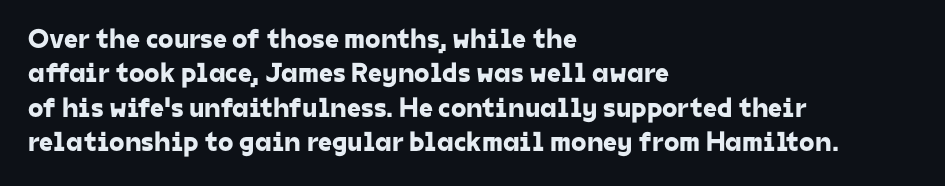
Q: Is the typeface a serif or a sans-serif typeface? A: Sans-serif.
Q: Is the text underlined? A: No.
Q: How is the paragraph aligned? A: Left-aligned.
Q: Is the spacing between letters normal or unusually wide? A: Normal.
Q: Width (condensed, normal, or wide)? A: Normal.
Q: Stroke contrast? A: Low.
Q: x-height? A: Medium.
Q: Monospaced? A: No.
